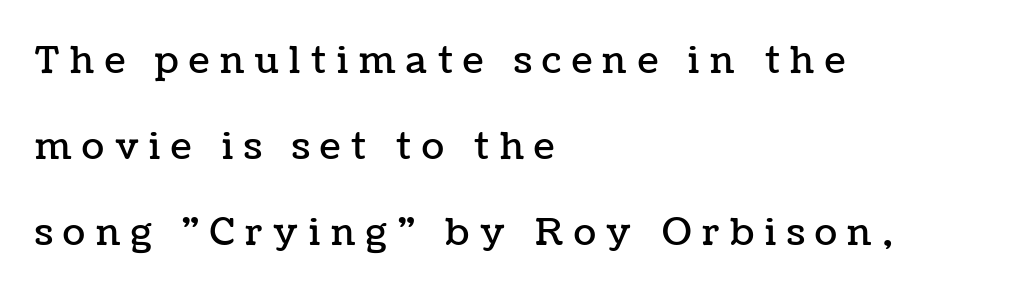
Q: Is the text italic (slanted)? A: No, it is upright.
Q: Is the text underlined? A: No.
Q: How is the paragraph aligned? A: Left-aligned.
Q: Is the spacing between letters normal or unusually wide? A: Unusually wide.
Q: Is the spacing between lines tight, normal or loose? A: Loose.
Q: Width (condensed, normal, or wide)? A: Normal.
Q: Stroke contrast? A: Low.
Q: x-height? A: Medium.
Q: Monospaced? A: No.
